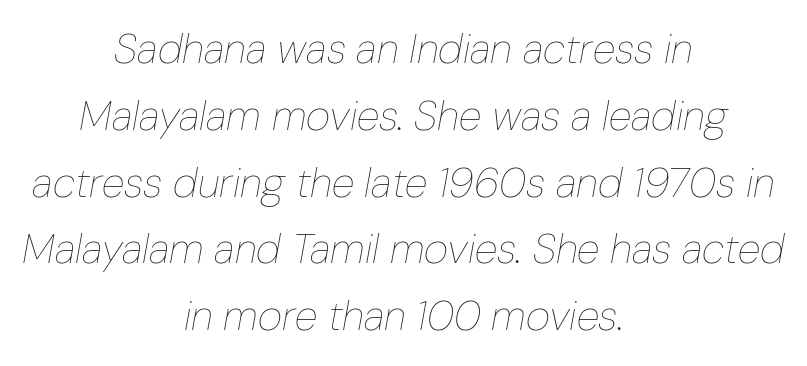
{"italic": "yes", "lean": "right", "slant_degrees": 10, "bold": "no", "weight": "thin", "width": "condensed", "stroke_contrast": "low", "x_height": "medium", "monospaced": "no", "underline": "no", "align": "center", "line_spacing": "normal", "line_spacing_ratio": 1.59, "letter_spacing": "normal", "letter_spacing_em": 0.0, "glyph_px": 42}
